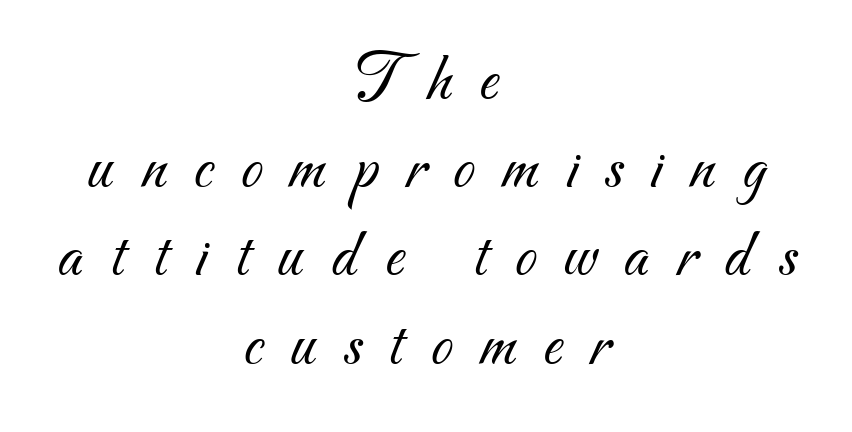
{"serif": "no", "bold": "no", "weight": "light", "width": "normal", "stroke_contrast": "medium", "x_height": "small", "monospaced": "no", "underline": "no", "align": "center", "line_spacing": "normal", "line_spacing_ratio": 1.26, "letter_spacing": "wide", "letter_spacing_em": 0.39, "glyph_px": 70}
